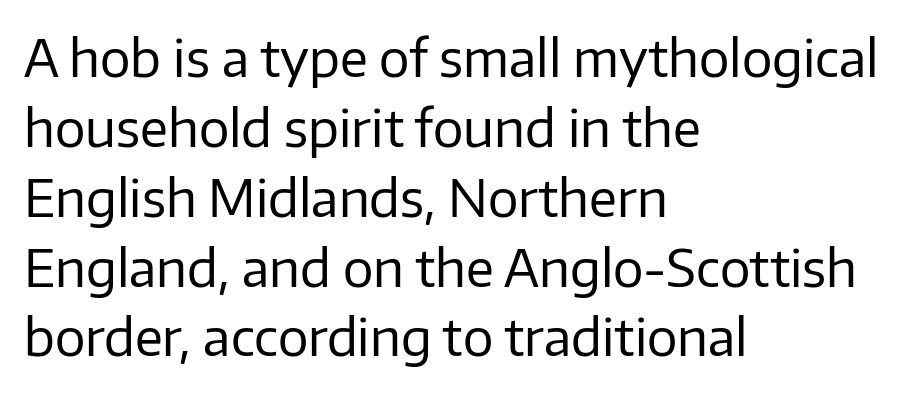
{"serif": "no", "italic": "no", "bold": "no", "weight": "regular", "width": "normal", "stroke_contrast": "low", "x_height": "medium", "monospaced": "no", "underline": "no", "align": "left", "line_spacing": "normal", "line_spacing_ratio": 1.37, "letter_spacing": "normal", "letter_spacing_em": 0.0, "glyph_px": 51}
